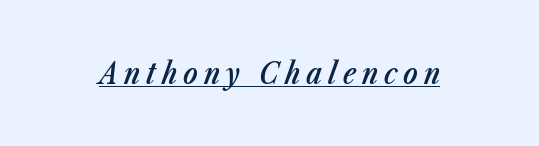
The image shows 30 px semibold, condensed type, italic (leaning right); set unusually wide letter spacing (+0.2 em), underlined; low stroke contrast and a medium x-height.
